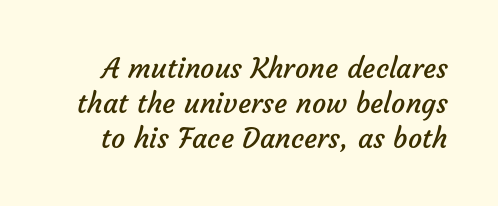
Is the letter spacing exaggerated? No — it looks like the ordinary default. The weight would be labelled regular, book, light, or lighter still. Serifs: no, the terminals of the letterforms are clean. These lines are rendered in a variable-pitch font.
